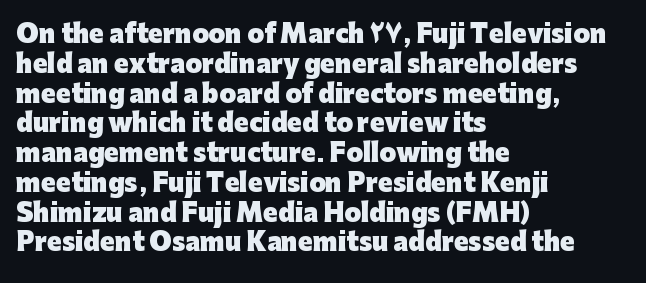
Every character sits straight up, as roman type does. This rendering uses left alignment, leaving the right contour irregular. Letters rest on an invisible, unmarked baseline. The passage shown has conventional tracking throughout. Pretty heavy lettering here — definitely bold.
